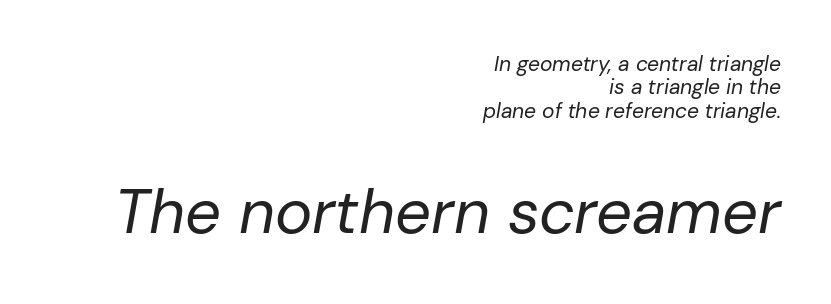
{"italic": "yes", "lean": "right", "slant_degrees": 10, "bold": "no", "weight": "regular", "width": "normal", "stroke_contrast": "low", "x_height": "medium", "monospaced": "no", "underline": "no", "align": "right", "line_spacing": "tight", "line_spacing_ratio": 1.11, "letter_spacing": "normal", "letter_spacing_em": 0.0, "larger_block": "second", "size_ratio": 3.0, "glyph_px": 63}
